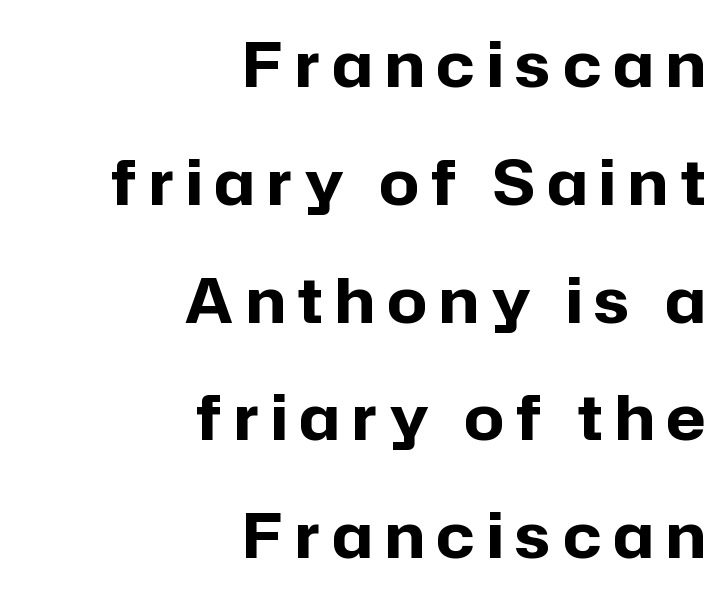
The image shows 62 px bold sans-serif type, upright; set right-aligned, loose line spacing (1.9x), unusually wide letter spacing (+0.2 em), not underlined; low stroke contrast and a medium x-height.
